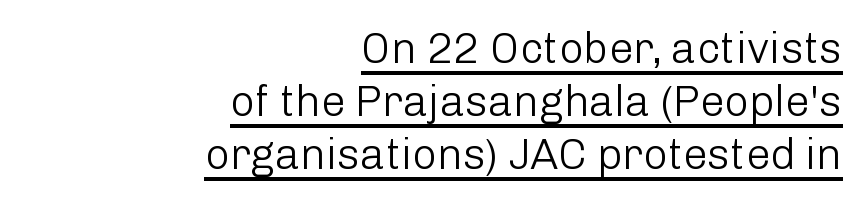
No extra ink here — the face is not bold. The axis of the letterforms is exactly vertical. A sans-serif font was chosen for this passage. Reading down the block, your eye finds every line finishing at a fixed right position.
